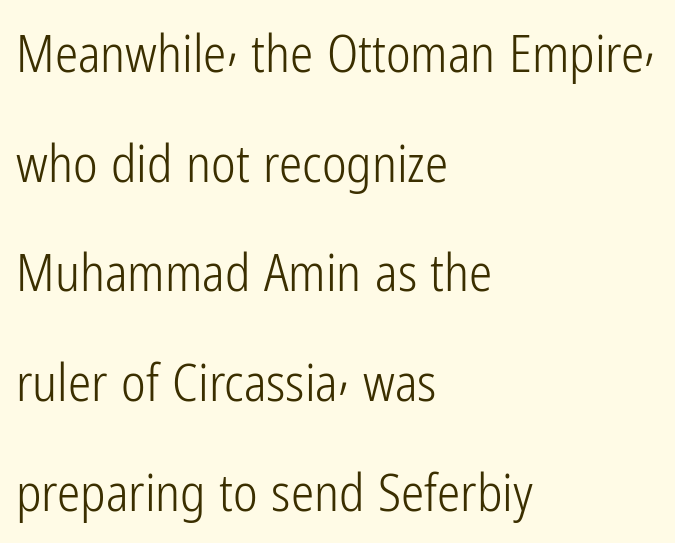
Students, note that the glyphs here touch the page at normal intervals. What's the leading like? Stretched, with rows far apart. Posture: straight, roman, zero tilt. Casual observation: everything's shoved over to the left. Look at the bottom of the vertical strokes: they stop flat, with no serifs. The face used here is proportionally spaced, like ordinary book or web type.
